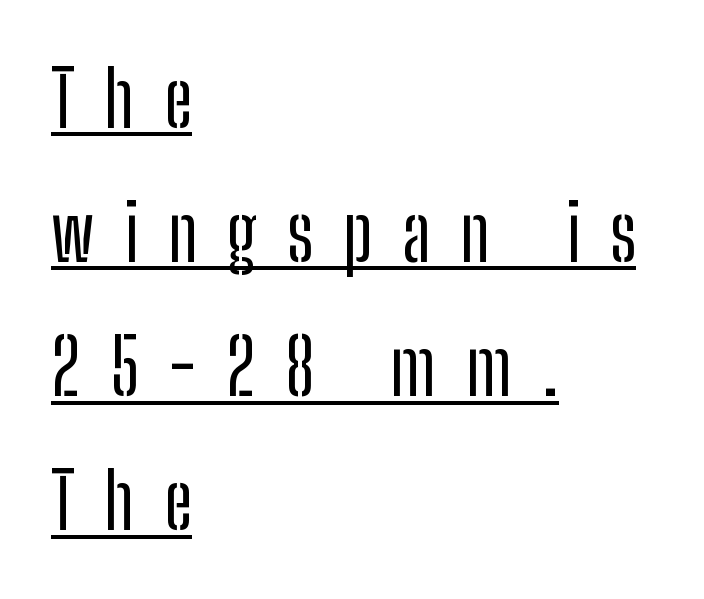
Compared with undecorated copy, this sample adds a rule below the words. Tracking here is generous; glyphs stand well apart from one another. Spacing verdict: proportional, widths tailored to each character. Leftover space on each line is placed entirely after the last word. Classification — sans serif.
